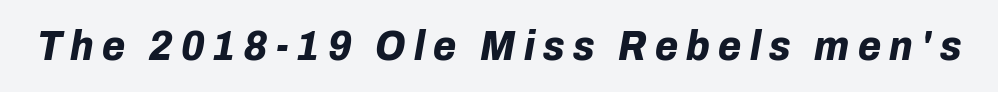
Is this a fixed-width face? No — the glyphs have proportional, varying widths. Would a proofreader flag this as italicized? Yes. Any mark beneath the type? The region is blank. What weight is shown? A full bold with thick strokes. Caption: expanded tracking, letters set apart.
